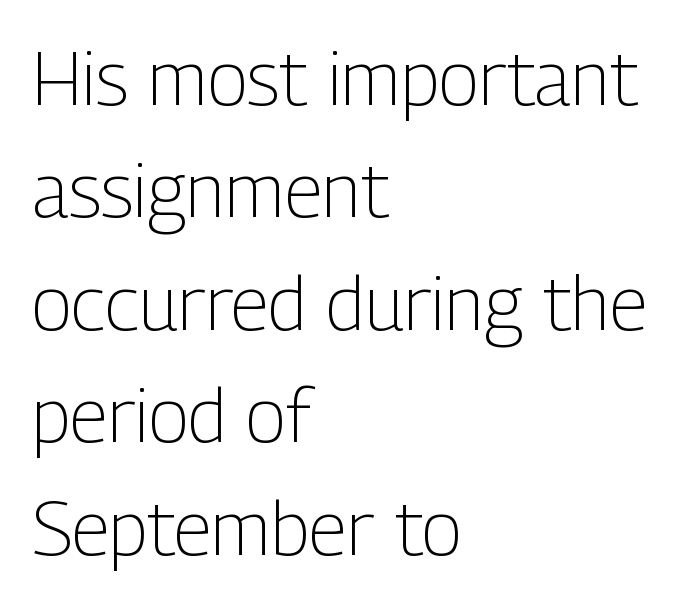
Q: Is the text bold? A: No.
Q: Is the text italic (slanted)? A: No, it is upright.
Q: Is the typeface a serif or a sans-serif typeface? A: Sans-serif.
Q: Is the text underlined? A: No.
Q: How is the paragraph aligned? A: Left-aligned.
Q: Is the spacing between letters normal or unusually wide? A: Normal.
Q: Is the spacing between lines tight, normal or loose? A: Normal.
Q: Width (condensed, normal, or wide)? A: Condensed.
Q: Stroke contrast? A: Low.
Q: x-height? A: Medium.
Q: Monospaced? A: No.
